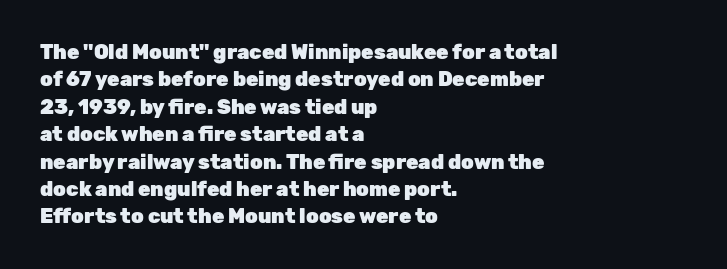
Q: Is the text bold? A: Yes.
Q: Is the text italic (slanted)? A: No, it is upright.
Q: Is the text underlined? A: No.
Q: How is the paragraph aligned? A: Left-aligned.
Q: Is the spacing between letters normal or unusually wide? A: Normal.
Q: Is the spacing between lines tight, normal or loose? A: Normal.
